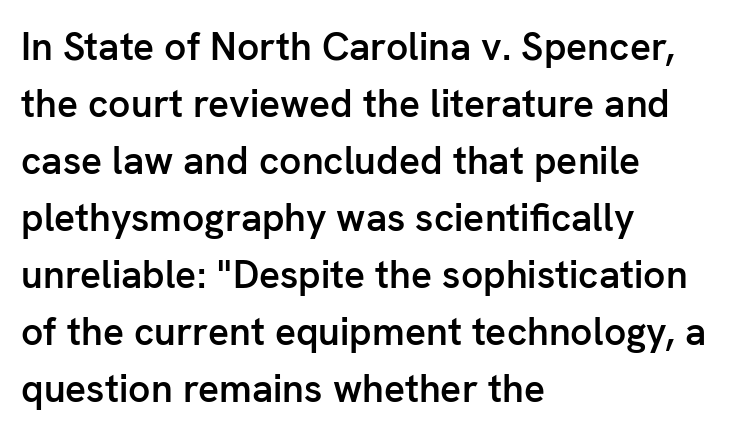
The image shows 39 px semibold sans-serif type, upright; set left-aligned, normal line spacing (1.46x), normal letter spacing, not underlined; low stroke contrast and a medium x-height.
